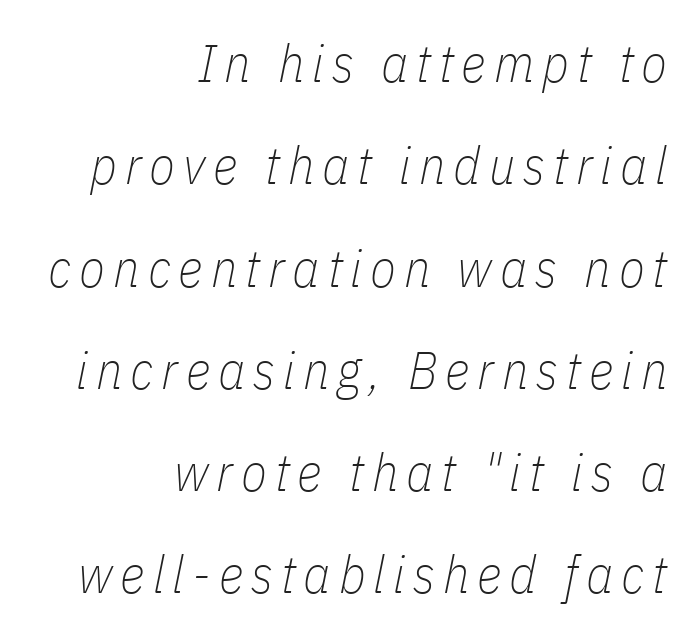
The glyphs are unaccompanied by any horizontal stroke below them. Vertically, the passage feels expansive, rows floating well apart. A typesetter would call this proportional, since set widths differ per character. The passage shown leans; its letterforms are oblique. This reads as an unemphasized weight, regular at the heaviest. This rendering uses right alignment, leaving the left contour irregular.
